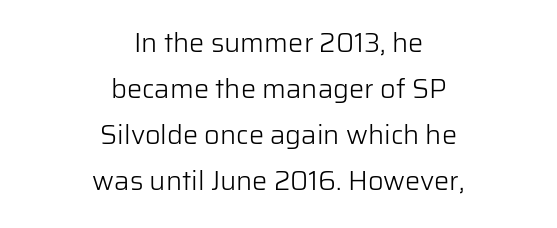
Q: Is the text bold? A: No.
Q: Is the text italic (slanted)? A: No, it is upright.
Q: Is the text underlined? A: No.
Q: How is the paragraph aligned? A: Centered.
Q: Is the spacing between letters normal or unusually wide? A: Normal.
Q: Is the spacing between lines tight, normal or loose? A: Normal.
